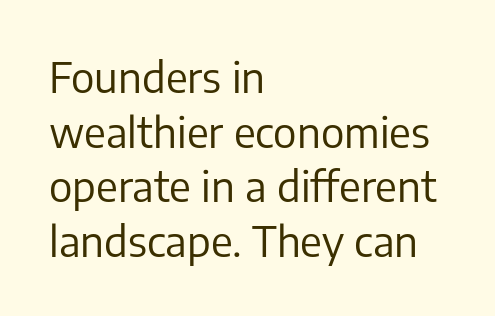
These lines stack with their left ends in a neat column. Is the stroke heavy? The answer is a plain regular-or-lighter. To sum up the face: it is a sans, with no serifs. A typesetter would call this proportional, since set widths differ per character.
